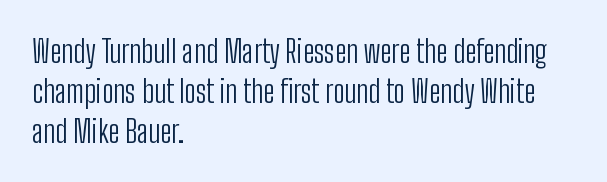
Q: Is the text bold? A: No.
Q: Is the text italic (slanted)? A: No, it is upright.
Q: Is the typeface a serif or a sans-serif typeface? A: Sans-serif.
Q: Is the text underlined? A: No.
Q: How is the paragraph aligned? A: Left-aligned.
Q: Is the spacing between letters normal or unusually wide? A: Normal.
Q: Is the spacing between lines tight, normal or loose? A: Normal.
Q: Width (condensed, normal, or wide)? A: Condensed.
Q: Stroke contrast? A: Low.
Q: x-height? A: Medium.
Q: Monospaced? A: No.
